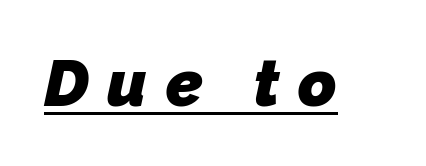
Grotesque or geometric, the face here clearly has no serifs. Heavy, bold letterforms. The words here are underlined. The horizontal fit of the characters is loose and conspicuously gappy.
